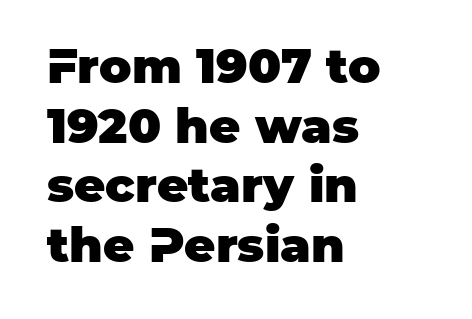
Casual observation: everything's shoved over to the left. Typographically, this falls in the sans-serif category. These words are printed bold, with thick strokes throughout. Is this a fixed-width face? No — the glyphs have proportional, varying widths. The lettering holds an erect, upright posture throughout.
